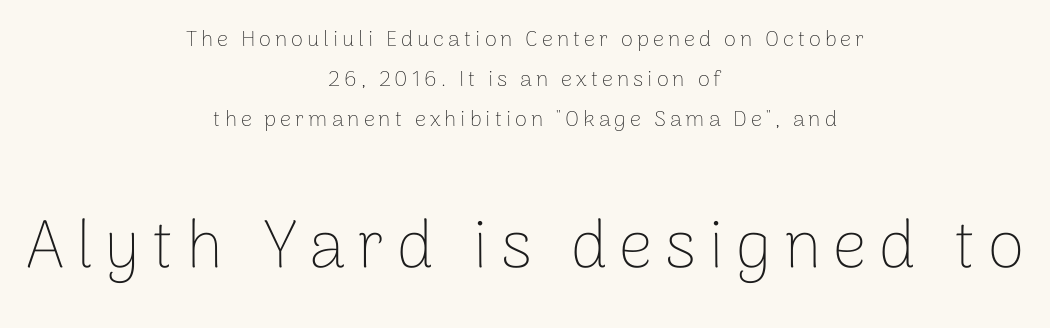
The image shows 67 px thin sans-serif type, upright; set centered, line spacing 1.81x, not underlined; the second (bottom) block is 3.05x larger; low stroke contrast and a medium x-height.
